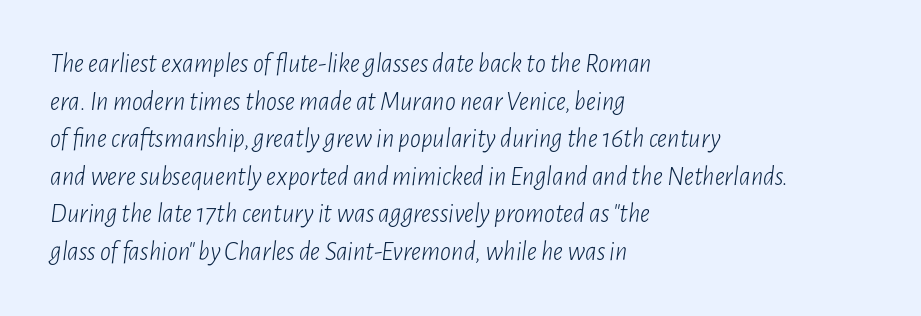
The image shows 27 px text type, italic (leaning right); set left-aligned, normal line spacing (1.39x), normal letter spacing, not underlined.
